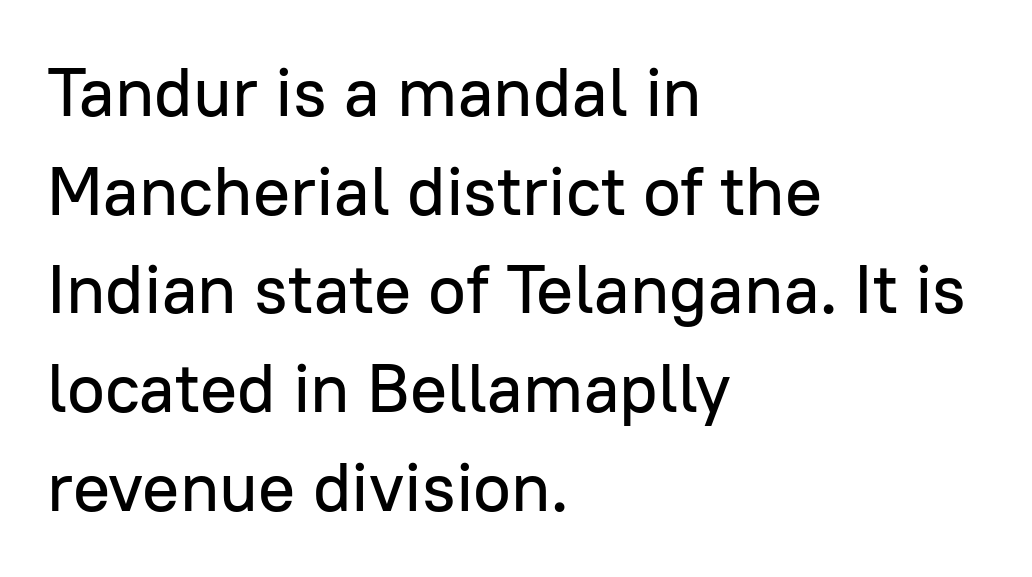
The image shows 69 px sans-serif type, upright; set left-aligned, normal line spacing (1.43x), normal letter spacing, not underlined; low stroke contrast and a medium x-height.
